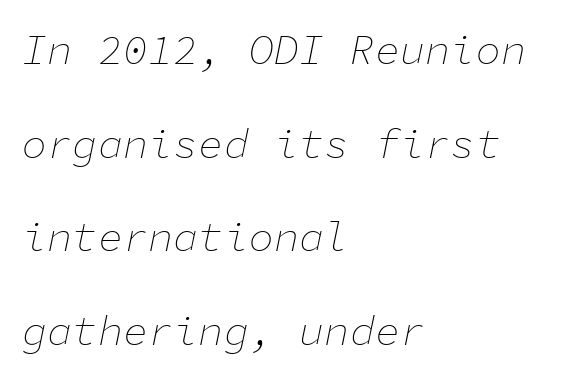
The characters are drawn with everyday or finer stroke widths. The rendering uses typewriter-style spacing with identical character cells. A classic flush-left, rag-right setting is used for this passage. The leading is generous, giving the passage an open texture.
